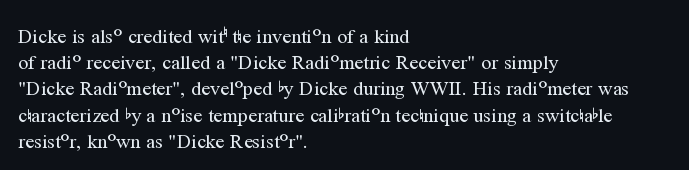
No chunkiness to these letters — they're not bold. Alignment: flush left. Do the letters lean? They stand straight. Horizontal bands of white between lines are of average thickness. Has an underline been added? It has not. Is the letter spacing exaggerated? No — it looks like the ordinary default.
